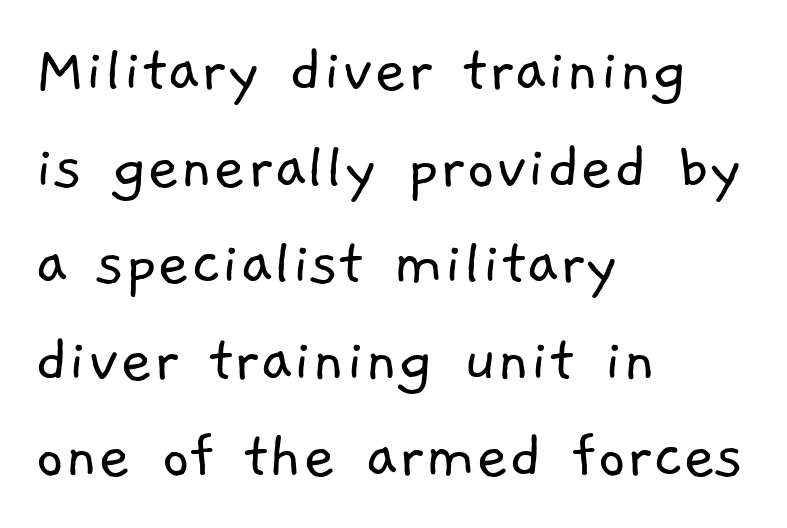
{"serif": "no", "bold": "no", "weight": "light", "width": "normal", "stroke_contrast": "low", "x_height": "medium", "monospaced": "no", "underline": "no", "align": "left", "line_spacing": "normal", "line_spacing_ratio": 1.38, "letter_spacing": "normal", "letter_spacing_em": 0.0, "glyph_px": 70}
